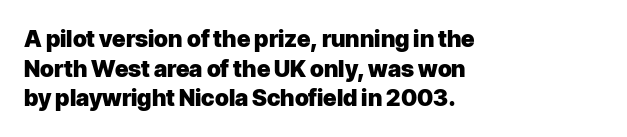
Q: Is the text bold? A: Yes.
Q: Is the text italic (slanted)? A: No, it is upright.
Q: Is the text underlined? A: No.
Q: How is the paragraph aligned? A: Left-aligned.
Q: Is the spacing between letters normal or unusually wide? A: Normal.
Q: Is the spacing between lines tight, normal or loose? A: Normal.
